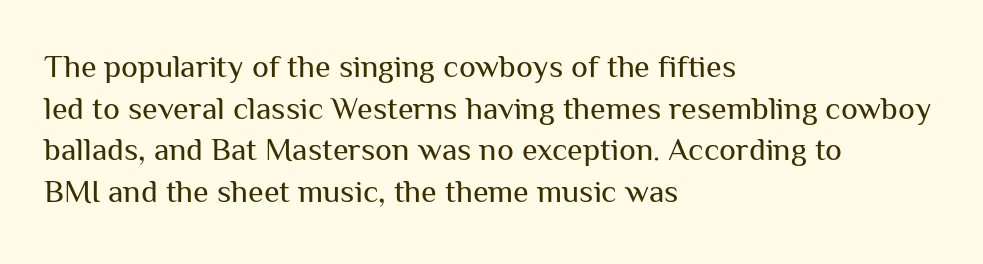
Q: Is the text bold? A: No.
Q: Is the text italic (slanted)? A: No, it is upright.
Q: Is the typeface a serif or a sans-serif typeface? A: Sans-serif.
Q: Is the text underlined? A: No.
Q: How is the paragraph aligned? A: Left-aligned.
Q: Is the spacing between letters normal or unusually wide? A: Normal.
Q: Is the spacing between lines tight, normal or loose? A: Normal.
Q: Width (condensed, normal, or wide)? A: Normal.
Q: Stroke contrast? A: Medium.
Q: x-height? A: Medium.
Q: Monospaced? A: No.
